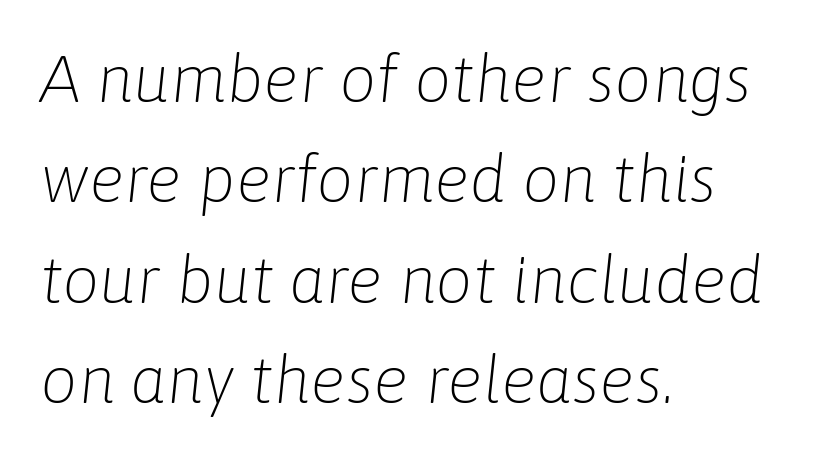
The image shows 66 px light type, italic (leaning right); set left-aligned, normal line spacing (1.52x), normal letter spacing, not underlined; low stroke contrast and a medium x-height.
